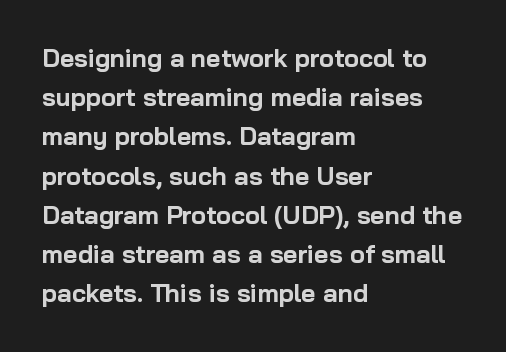
{"italic": "no", "bold": "yes", "underline": "no", "align": "left", "line_spacing": "normal", "line_spacing_ratio": 1.57, "letter_spacing": "normal", "letter_spacing_em": 0.0, "glyph_px": 25}
